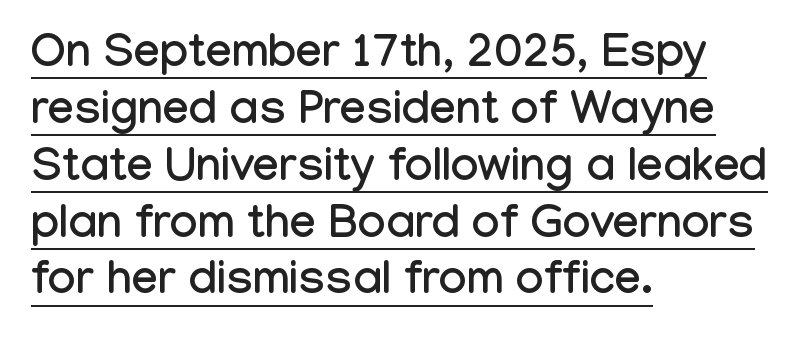
Q: Is the text italic (slanted)? A: No, it is upright.
Q: Is the typeface a serif or a sans-serif typeface? A: Sans-serif.
Q: Is the text underlined? A: Yes.
Q: How is the paragraph aligned? A: Left-aligned.
Q: Is the spacing between letters normal or unusually wide? A: Normal.
Q: Width (condensed, normal, or wide)? A: Condensed.
Q: Stroke contrast? A: Low.
Q: x-height? A: Medium.
Q: Monospaced? A: No.
